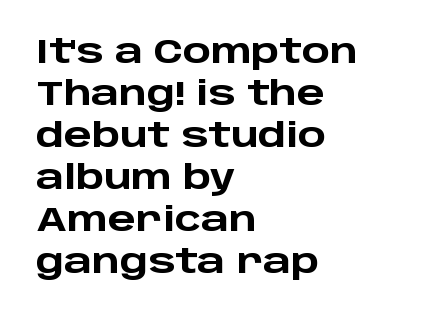
Grotesque or geometric, the face here clearly has no serifs. This sample is left-justified, so line endings fall wherever the words run out. The face used here is proportionally spaced, like ordinary book or web type. It's the straight-up-and-down kind of type. The rows are spaced the way most documents space them. The letters sit at their default tracking, neither squeezed nor spread.
